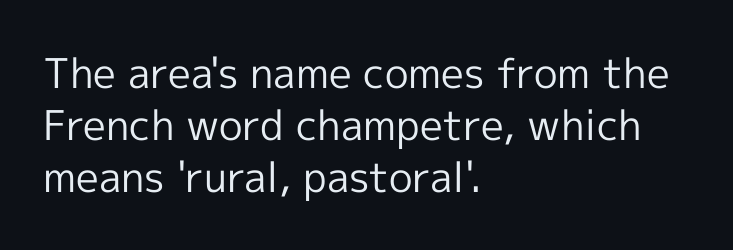
The image shows 41 px regular-weight sans-serif type, upright; set left-aligned, normal line spacing (1.27x), normal letter spacing, not underlined; a medium x-height.
